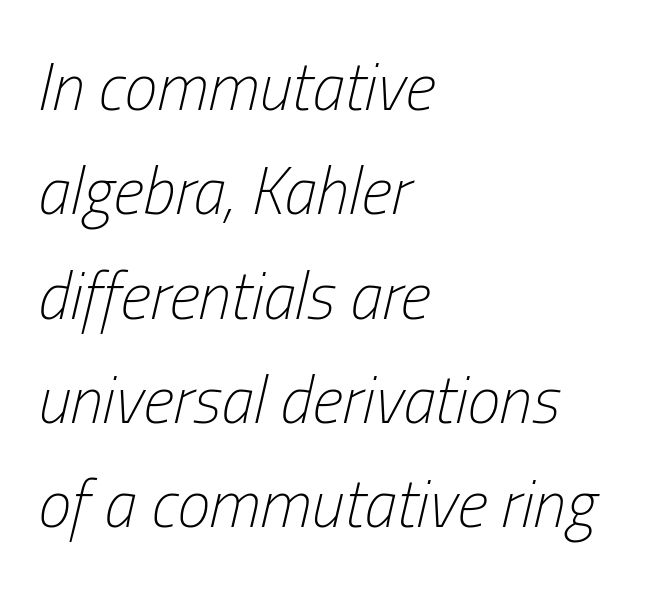
The image shows 66 px light, condensed type, italic (leaning right); set left-aligned, normal line spacing (1.58x), normal letter spacing, not underlined; low stroke contrast and a medium x-height.
